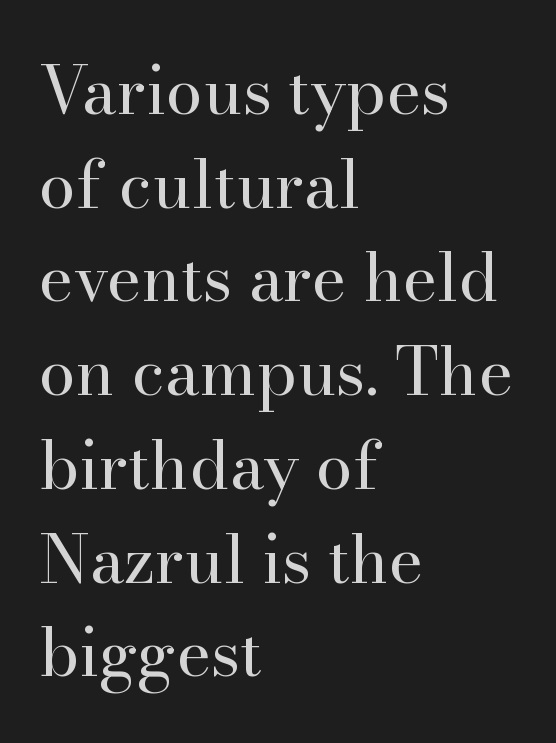
{"serif": "yes", "italic": "no", "bold": "no", "weight": "regular", "width": "normal", "stroke_contrast": "high", "x_height": "small", "monospaced": "no", "underline": "no", "align": "left", "line_spacing": "normal", "line_spacing_ratio": 1.42, "letter_spacing": "normal", "letter_spacing_em": 0.0, "glyph_px": 66}
